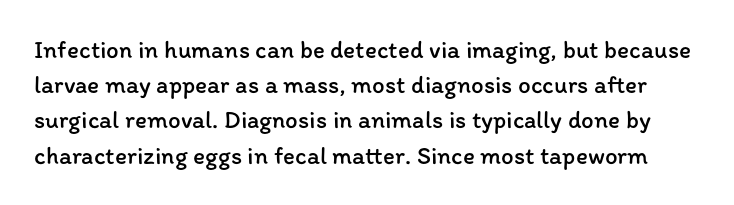
Q: Is the text bold? A: No.
Q: Is the text italic (slanted)? A: No, it is upright.
Q: Is the text underlined? A: No.
Q: Is the spacing between letters normal or unusually wide? A: Normal.
Q: Is the spacing between lines tight, normal or loose? A: Normal.
